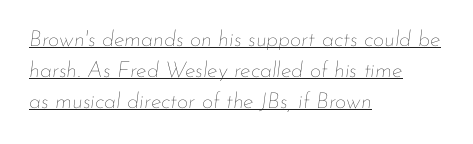
{"italic": "yes", "lean": "right", "slant_degrees": 7, "bold": "no", "underline": "yes", "align": "left", "line_spacing": "normal", "line_spacing_ratio": 1.41, "letter_spacing": "normal", "letter_spacing_em": 0.0, "glyph_px": 22}
